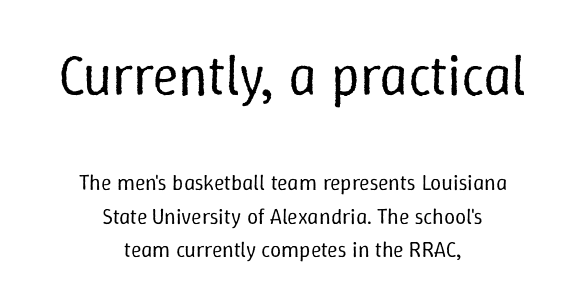
The image shows 56 px regular-weight type, upright; set centered, normal line spacing (1.51x), normal letter spacing, not underlined; the first (top) block is 2.55x larger; low stroke contrast and a medium x-height.
